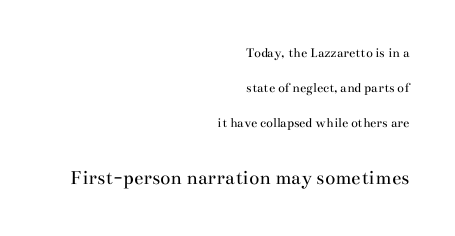
Q: Is the text bold? A: No.
Q: Is the text italic (slanted)? A: No, it is upright.
Q: Is the text underlined? A: No.
Q: How is the paragraph aligned? A: Right-aligned.
Q: Is the spacing between letters normal or unusually wide? A: Normal.
Q: Is the spacing between lines tight, normal or loose? A: Loose.
Q: Which block of text is set in a larger size, the first (top) or the second (bottom)? A: The second (bottom) one.
